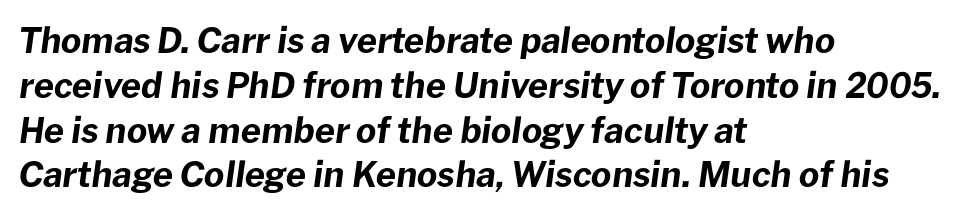
The image shows 35 px bold type, italic (leaning right); set left-aligned, normal line spacing (1.28x), normal letter spacing, not underlined; low stroke contrast and a medium x-height.
